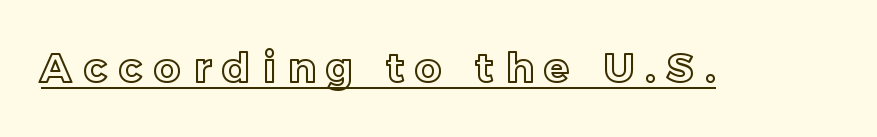
The image shows 41 px text type, upright; set unusually wide letter spacing (+0.29 em), underlined; a medium x-height.
